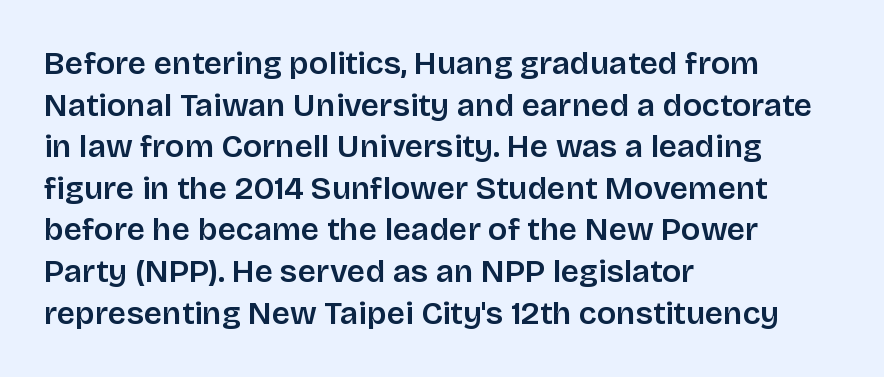
Q: Is the text italic (slanted)? A: No, it is upright.
Q: Is the typeface a serif or a sans-serif typeface? A: Sans-serif.
Q: Is the text underlined? A: No.
Q: How is the paragraph aligned? A: Left-aligned.
Q: Is the spacing between letters normal or unusually wide? A: Normal.
Q: Is the spacing between lines tight, normal or loose? A: Normal.
Q: Width (condensed, normal, or wide)? A: Normal.
Q: Stroke contrast? A: Low.
Q: x-height? A: Large.
Q: Monospaced? A: No.
